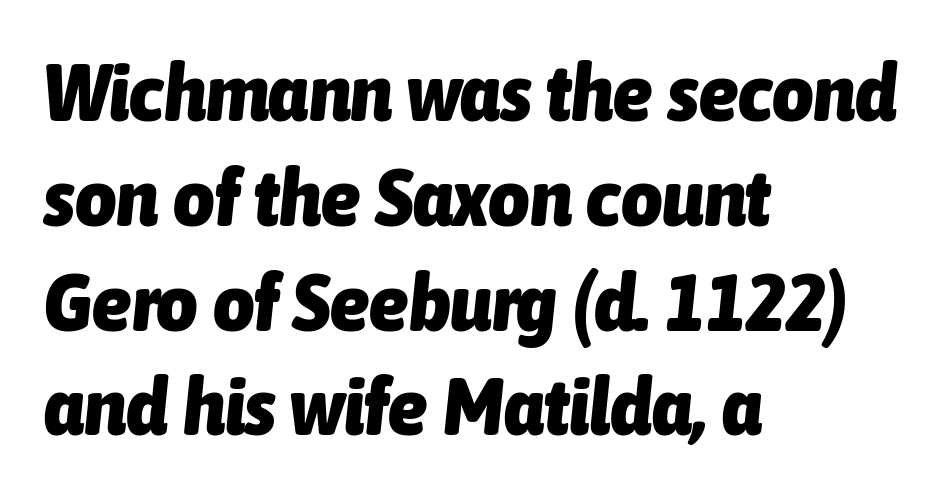
The text block is weighted toward the left margin, trailing off unevenly rightward. Look at the stroke-to-counter ratio: heavy, a bold. What's the leading like? Ordinary, nothing unusual. The gap between lines stays unmarked. The letters are slanted; this is an italic face. The letters advance in unequal steps, a hallmark of proportional type.
